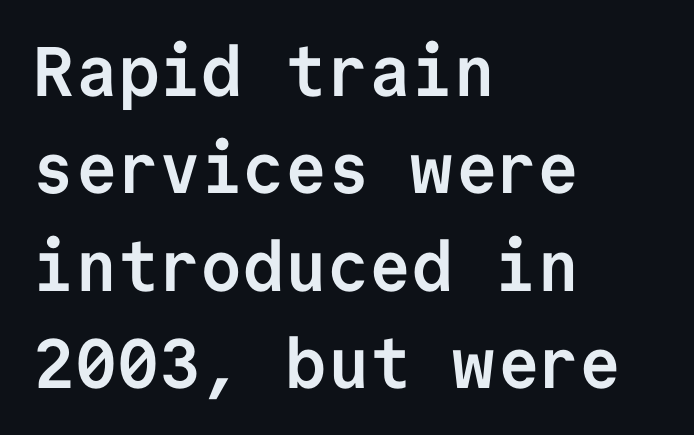
The image shows 70 px semibold sans-serif type, upright, monospaced; set left-aligned, normal line spacing (1.39x), normal letter spacing, not underlined; low stroke contrast and a medium x-height.
